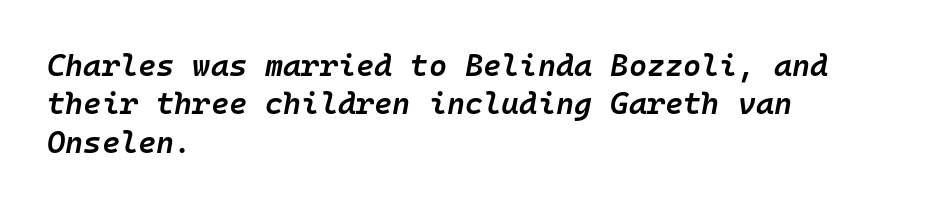
Q: Is the text bold? A: Semi-bold.
Q: Is the text italic (slanted)? A: Yes, it leans right by about 10 degrees.
Q: Is the text underlined? A: No.
Q: How is the paragraph aligned? A: Left-aligned.
Q: Is the spacing between letters normal or unusually wide? A: Normal.
Q: Width (condensed, normal, or wide)? A: Normal.
Q: Stroke contrast? A: Low.
Q: x-height? A: Medium.
Q: Monospaced? A: Yes.
